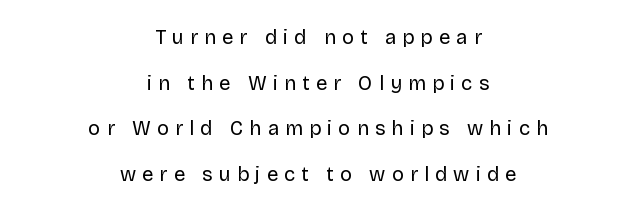
Q: Is the text bold? A: No.
Q: Is the text italic (slanted)? A: No, it is upright.
Q: Is the text underlined? A: No.
Q: How is the paragraph aligned? A: Centered.
Q: Is the spacing between letters normal or unusually wide? A: Unusually wide.
Q: Is the spacing between lines tight, normal or loose? A: Loose.
